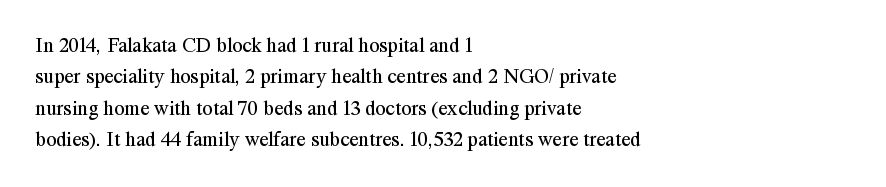
The image shows 21 px text type, upright; set left-aligned, normal line spacing (1.5x), normal letter spacing, not underlined.
